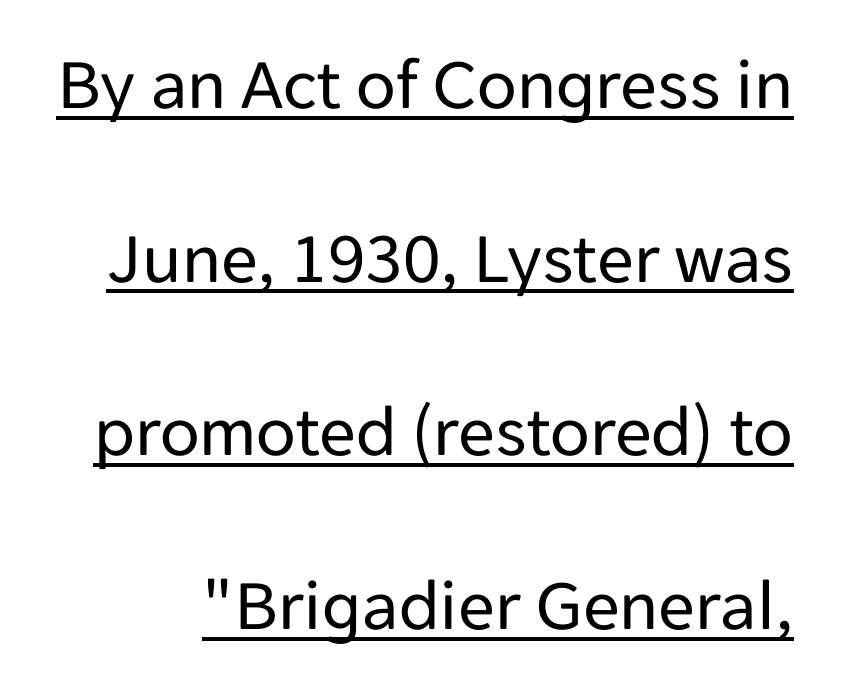
Q: Is the text bold? A: No.
Q: Is the text italic (slanted)? A: No, it is upright.
Q: Is the typeface a serif or a sans-serif typeface? A: Sans-serif.
Q: Is the text underlined? A: Yes.
Q: Is the spacing between letters normal or unusually wide? A: Normal.
Q: Is the spacing between lines tight, normal or loose? A: Loose.
Q: Width (condensed, normal, or wide)? A: Normal.
Q: Stroke contrast? A: Low.
Q: x-height? A: Medium.
Q: Monospaced? A: No.
